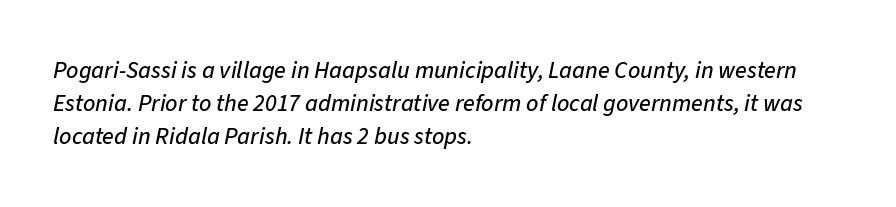
The zone under the glyphs is completely vacant. The paragraph shown leans on its left margin. The text carries the slant typical of an italic or oblique font. Summary of vertical rhythm: regular, with standard interline spacing. The horizontal fit of the characters is conventional and even.
